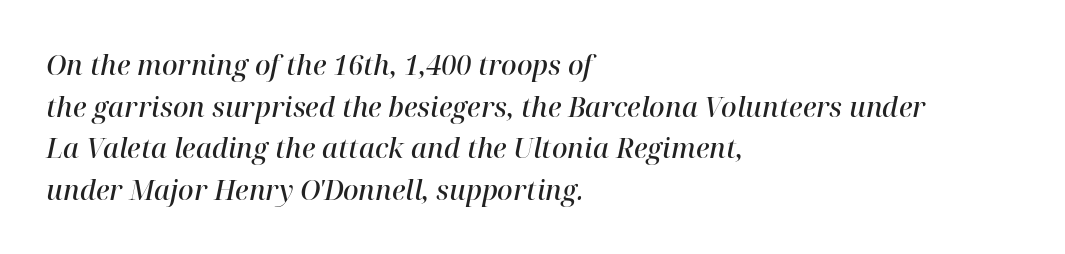
A typesetter would call this leading conventional body-copy spacing. The words here are not underlined. Horizontally, the lines are justified to the leading edge only. This sample uses an oblique cut, with every glyph tilted off the vertical. The tracking reads as untouched default to a designer's eye. A semibold gives these letters moderate extra thickness, short of bold.
